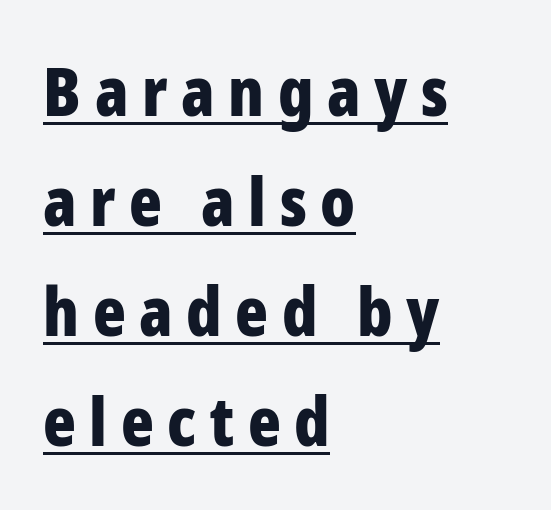
{"serif": "no", "italic": "no", "bold": "yes", "weight": "bold", "width": "condensed", "stroke_contrast": "low", "x_height": "medium", "monospaced": "no", "underline": "yes", "align": "left", "line_spacing": "normal", "line_spacing_ratio": 1.62, "letter_spacing": "wide", "letter_spacing_em": 0.2, "glyph_px": 68}
